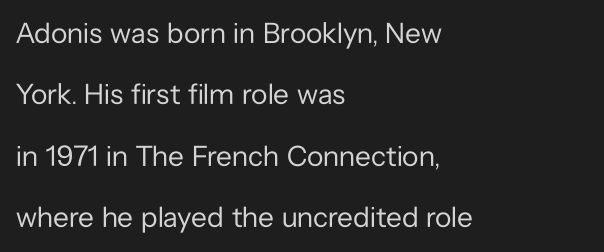
The image shows 29 px regular-weight sans-serif type, upright; set left-aligned, loose line spacing (2.12x), normal letter spacing, not underlined; low stroke contrast and a medium x-height.
